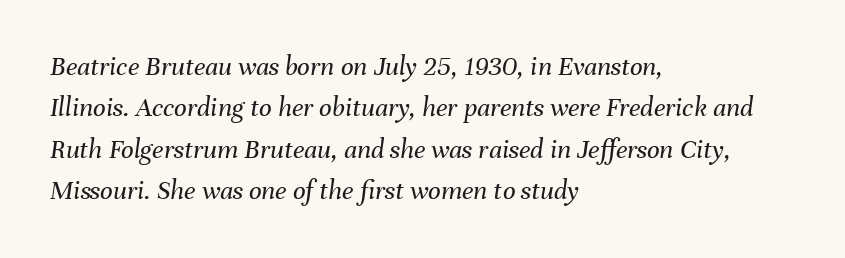
The image shows 28 px regular-weight type, italic (leaning right); set left-aligned, normal line spacing (1.48x), normal letter spacing, not underlined; medium stroke contrast and a medium x-height.
